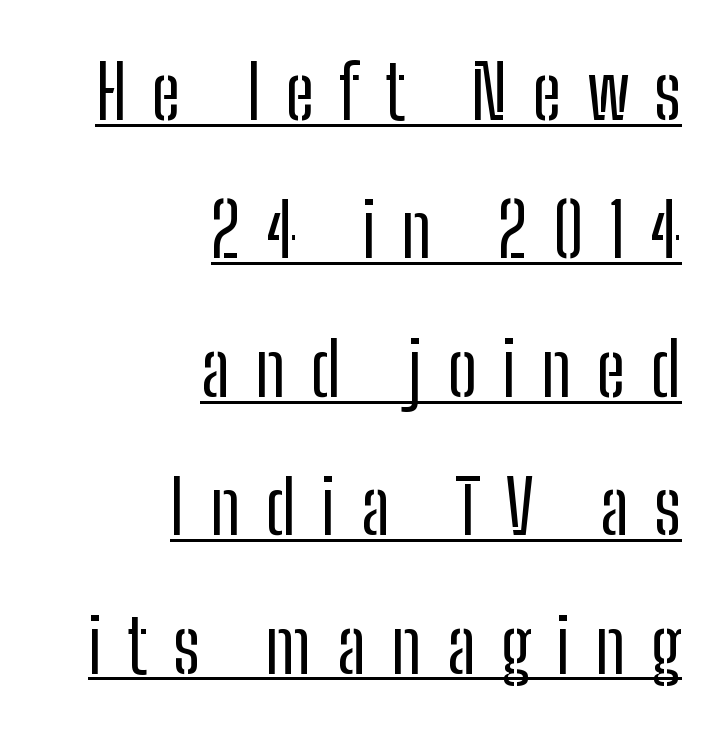
On a weight scale, this lands at 450 or below. A sans-serif font was chosen for this passage. Each word looks stretched out because of the extra space between its letters. The type sits square on the baseline with zero lean.
